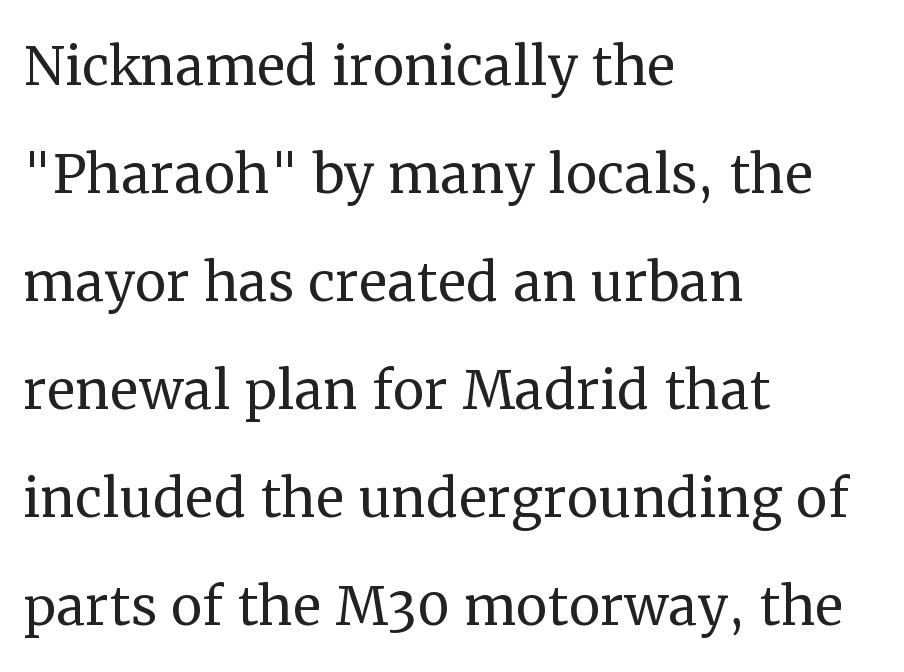
The image shows 71 px regular-weight serif type, upright; set left-aligned, normal line spacing (1.52x), normal letter spacing, not underlined; medium stroke contrast and a medium x-height.
